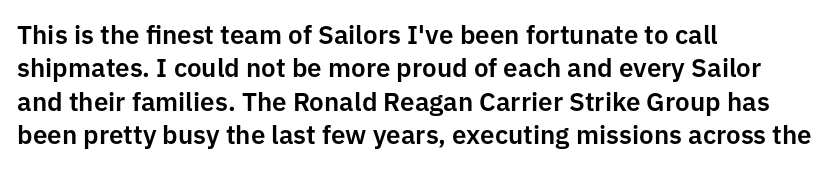
The image shows 26 px text type, upright; set left-aligned, normal line spacing (1.28x), normal letter spacing, not underlined.
